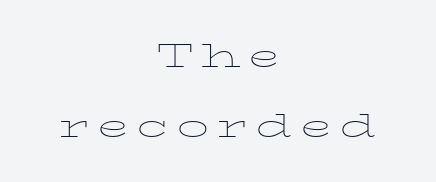
The image shows 32 px thin, wide serif type, upright; set centered, loose line spacing (2.19x), unusually wide letter spacing (+0.23 em), not underlined; low stroke contrast and a medium x-height.
